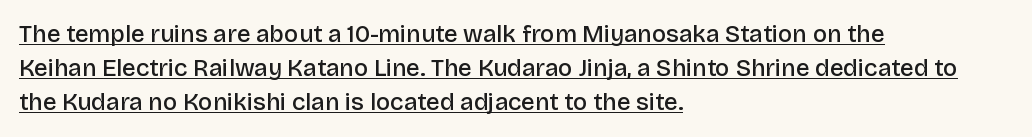
The image shows 24 px text type, upright; set left-aligned, normal line spacing (1.42x), normal letter spacing, underlined.
